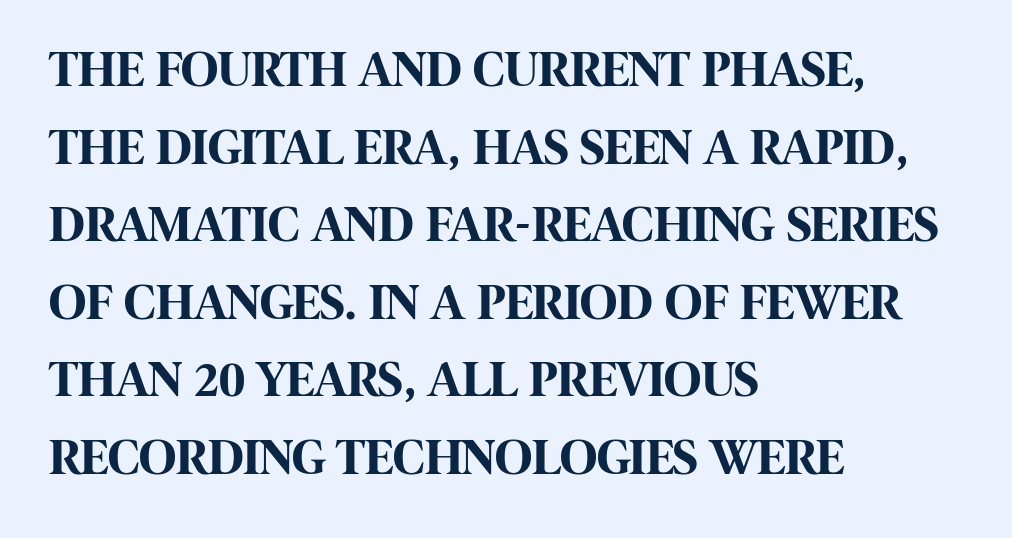
The image shows 51 px bold, condensed sans-serif type, upright; set left-aligned, normal line spacing (1.52x), normal letter spacing, not underlined; high stroke contrast and a large x-height.
